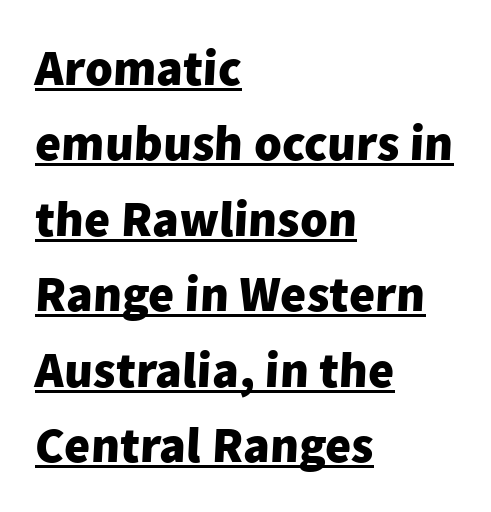
The image shows 50 px heavy sans-serif type; set left-aligned, normal line spacing (1.51x), normal letter spacing, underlined; low stroke contrast and a medium x-height.
